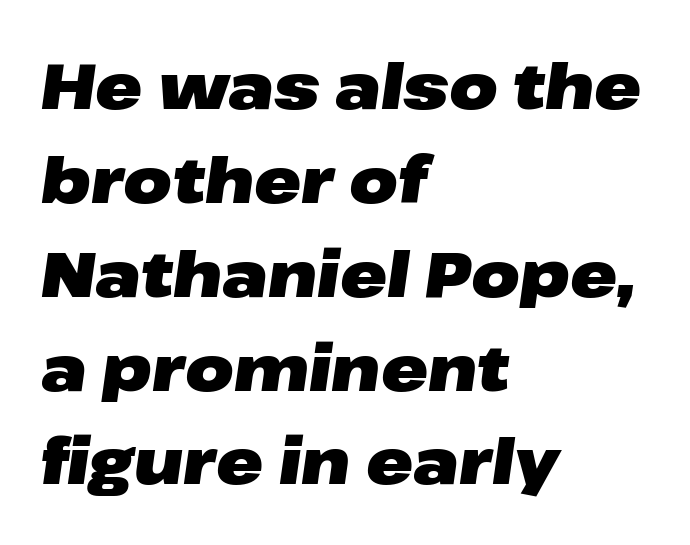
{"italic": "yes", "lean": "right", "slant_degrees": 8, "bold": "yes", "weight": "heavy", "width": "wide", "stroke_contrast": "low", "x_height": "medium", "monospaced": "no", "underline": "no", "align": "left", "line_spacing": "normal", "line_spacing_ratio": 1.49, "letter_spacing": "normal", "letter_spacing_em": 0.0, "glyph_px": 63}
